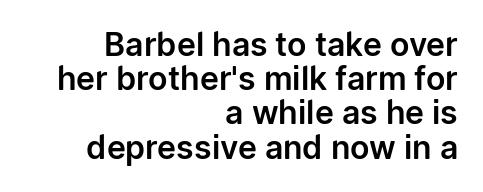
Varying glyph widths throughout — classic text-font behaviour. Type without underlining. Each new line begins almost immediately beneath the previous one. The designer went with a sans here, leaving each stem footless.
